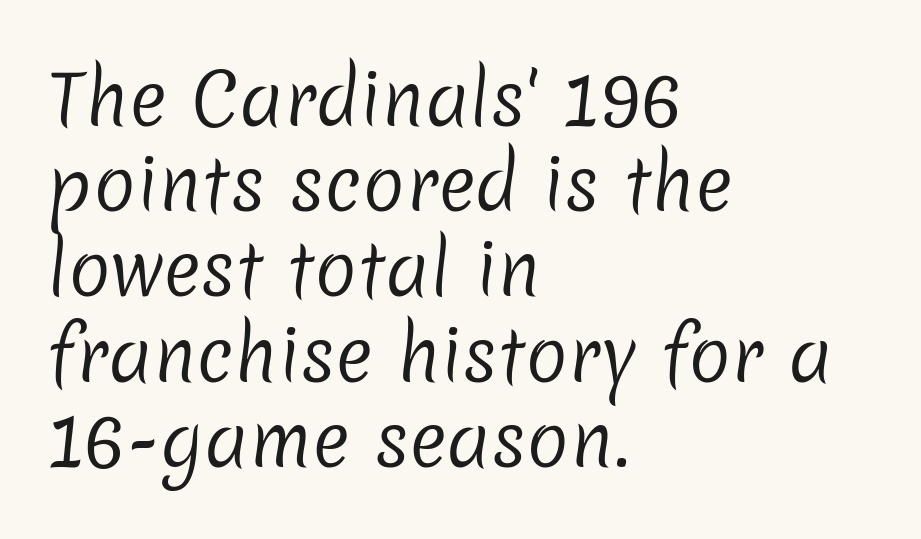
The image shows 71 px regular-weight sans-serif type; set left-aligned, line spacing 1.2x, normal letter spacing, not underlined; low stroke contrast and a medium x-height.
